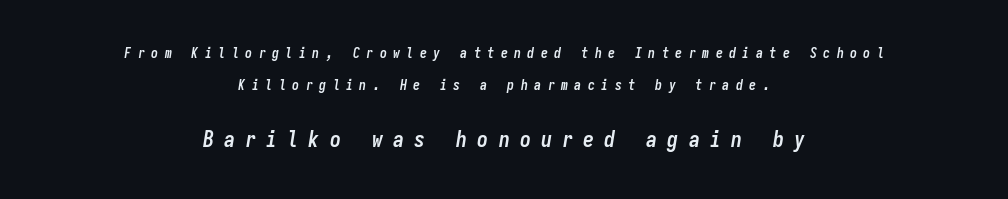
The image shows 22 px bold type, italic (leaning right); set centered, loose line spacing (2.28x), unusually wide letter spacing (+0.46 em), not underlined; the second (bottom) block is 1.57x larger.
